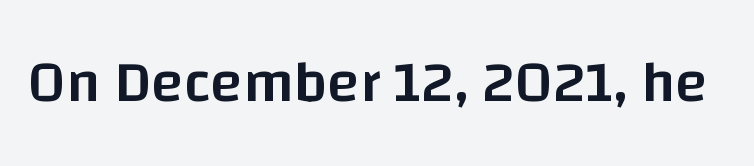
The passage shown is typeset with a sans-serif family. Does the weight exceed regular? Yes, but only to semibold. Bare-footed words on every line. Caption: standard tracking, unaltered.
